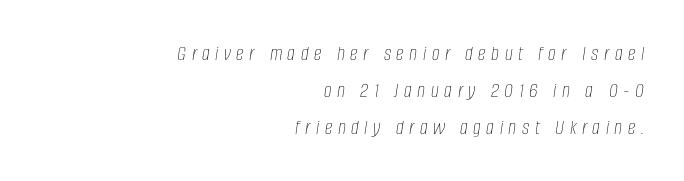
Q: Is the text bold? A: No.
Q: Is the text italic (slanted)? A: Yes, it leans right by about 8 degrees.
Q: Is the text underlined? A: No.
Q: How is the paragraph aligned? A: Right-aligned.
Q: Is the spacing between letters normal or unusually wide? A: Unusually wide.
Q: Is the spacing between lines tight, normal or loose? A: Normal.
